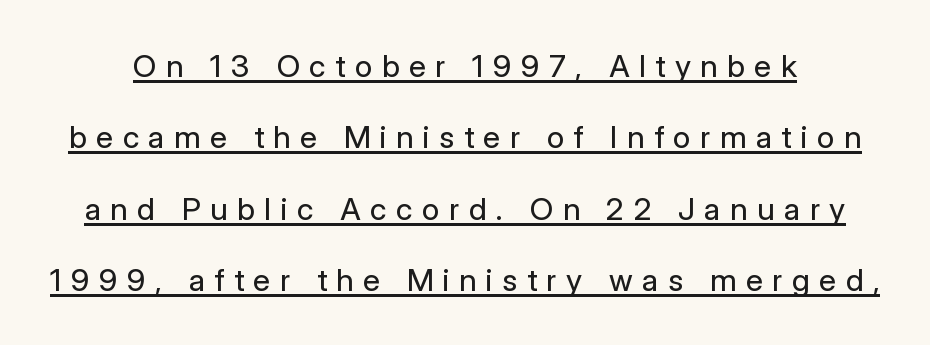
Weight: not bold — regular or lighter. The tracking jumps out immediately: characters are airy and widely separated. Students, observe the line beneath the letters — that is underlining. Nope, not italic — everything's standing straight.
